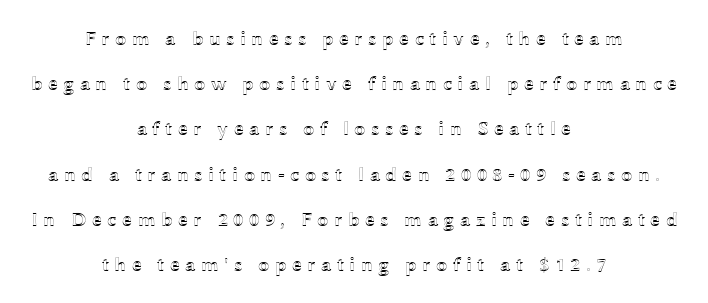
Caption: expanded tracking, letters set apart. Has an underline been added? It has not. The rendering uses a large line-height, opening up the rows. The paragraph has two soft edges and a firm central axis.
